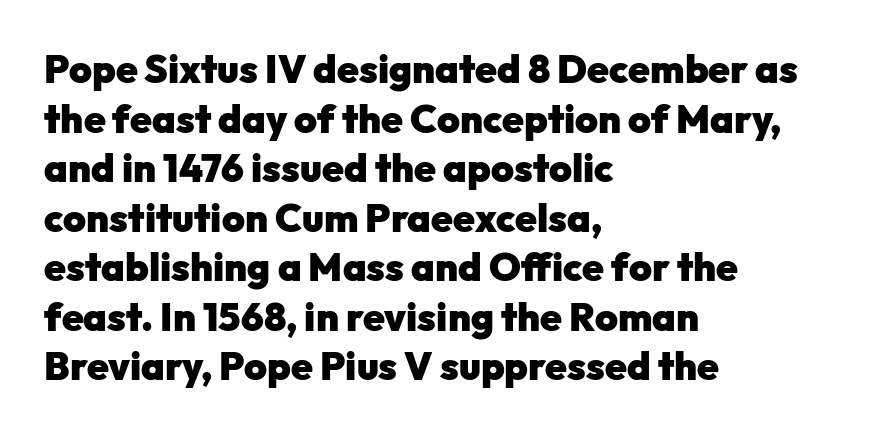
Type style note: lacks serifs. The block of text has a typical density, with ordinary space between rows. The compositor pushed each line to the left boundary. Ordinary non-slanted type is in use. Chunky letters — that's bold for sure. Note the varied advance widths — an 'i' is clearly narrower than an 'm'.
